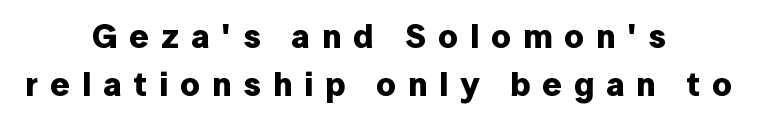
The image shows 34 px bold sans-serif type, upright; set centered, normal line spacing (1.4x), unusually wide letter spacing (+0.35 em), not underlined; low stroke contrast and a medium x-height.
